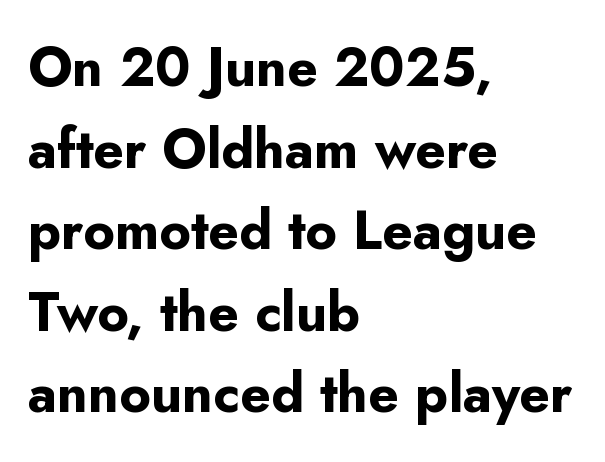
Standard letterfit; no display-style spreading of the glyphs. Upright lettering throughout. Plain, unruled lines of type. This is heavy type, rendered in bold. These lines sit exactly where default settings would place them.
